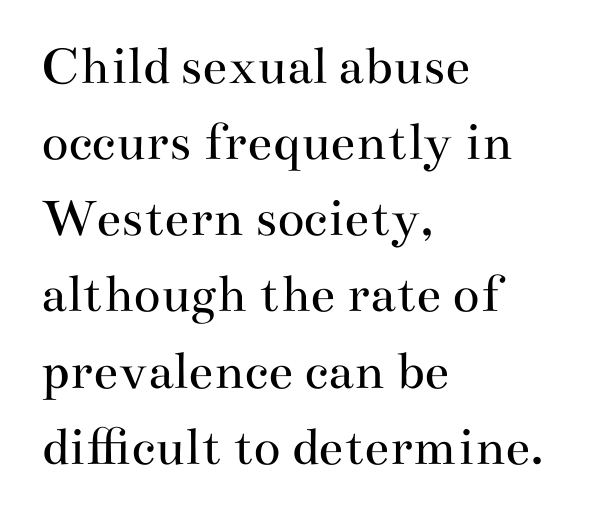
The glyphs in this specimen are seriffed. No italicization has been applied; the sample stays upright. The line texture is even and compact thanks to regular tracking. Looks like regular typesetting: each glyph gets only the width it needs.
